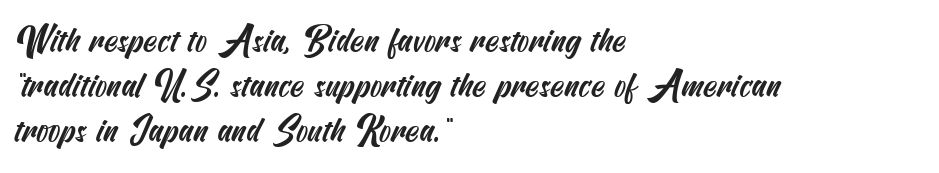
Evenly set lines give the paragraph a standard silhouette. Each letter's strokes conclude bluntly, with no projecting serifs. Words float on clear page, feet unadorned. If you drew a ruler down the left edge, every line would touch it. Tracking value appears to be zero — textbook default spacing.
